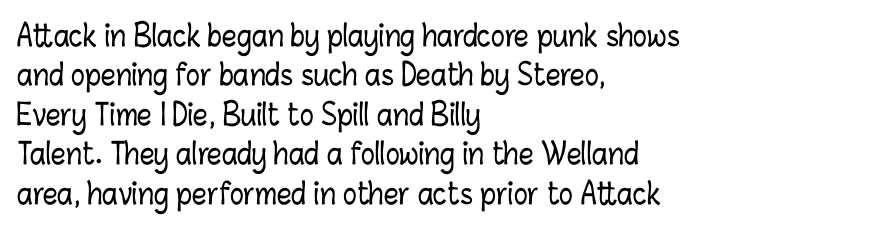
The image shows 29 px condensed type, upright; set left-aligned, normal line spacing (1.36x), normal letter spacing, not underlined; low stroke contrast and a medium x-height.
